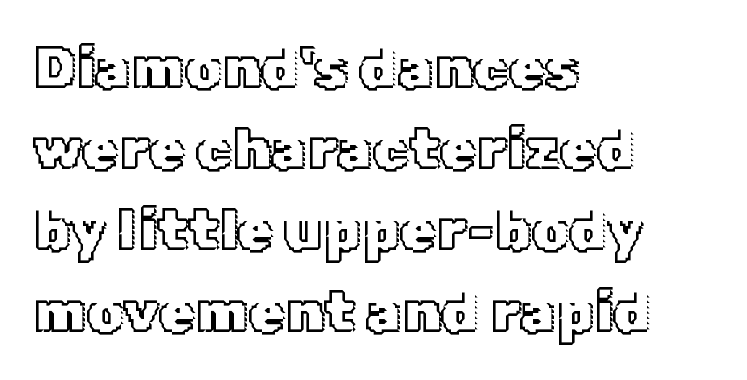
Caption: standard tracking, unaltered. Anything drawn beneath the words? Only blank space. Posture: vertical. The rendering anchors every line to the left-hand side. Is this a fixed-width face? No — the glyphs have proportional, varying widths. Is there much room between lines? A standard amount, neither cramped nor airy.
